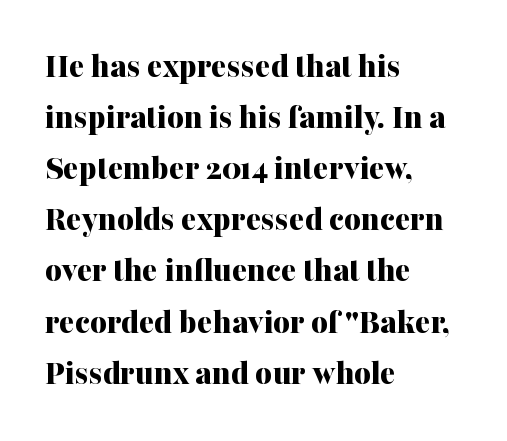
{"serif": "yes", "italic": "no", "bold": "yes", "weight": "bold", "width": "normal", "stroke_contrast": "medium", "x_height": "medium", "monospaced": "no", "underline": "no", "align": "left", "line_spacing": "normal", "line_spacing_ratio": 1.42, "letter_spacing": "normal", "letter_spacing_em": 0.0, "glyph_px": 36}
